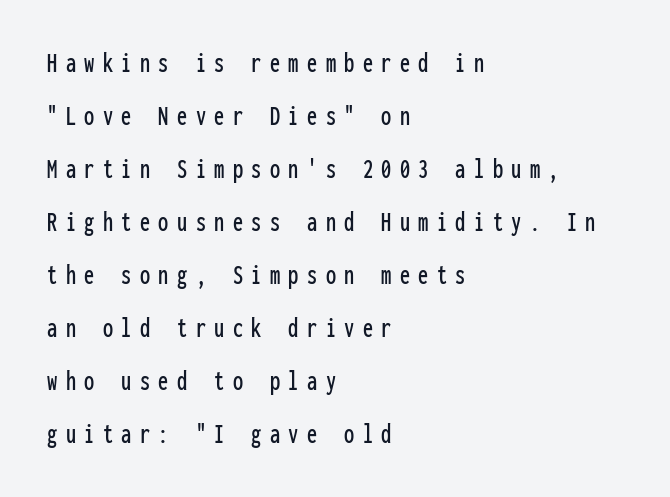
The image shows 29 px condensed sans-serif type, upright, monospaced; set left-aligned, line spacing 1.83x, unusually wide letter spacing (+0.29 em), not underlined; low stroke contrast and a medium x-height.
